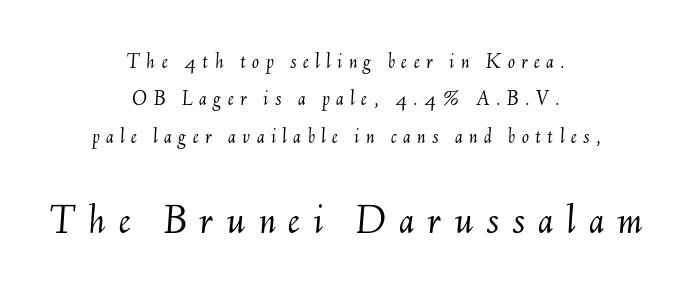
The face used here has a pronounced slope to its letters. Stroke mass is kept to a normal reading level or below. The rendering uses natural spacing where letterforms have individual widths. Each line is balanced around a shared central axis.
